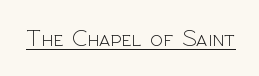
{"italic": "no", "bold": "no", "underline": "yes", "letter_spacing": "normal", "letter_spacing_em": 0.0, "glyph_px": 24}
